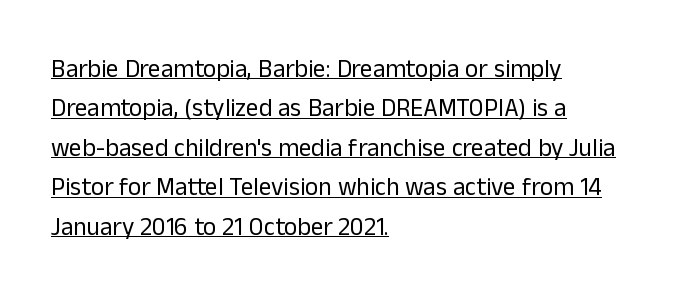
If you drew a line through each stem, it would be perfectly vertical. Reading down the column, the eye jumps a familiar distance to each next line. The strokes carry an ordinary text weight at most. Looks like someone drew a line under every word here. Is the letter spacing exaggerated? No — it looks like the ordinary default. Notice how the passage keeps a crisp vertical edge on the left only.
